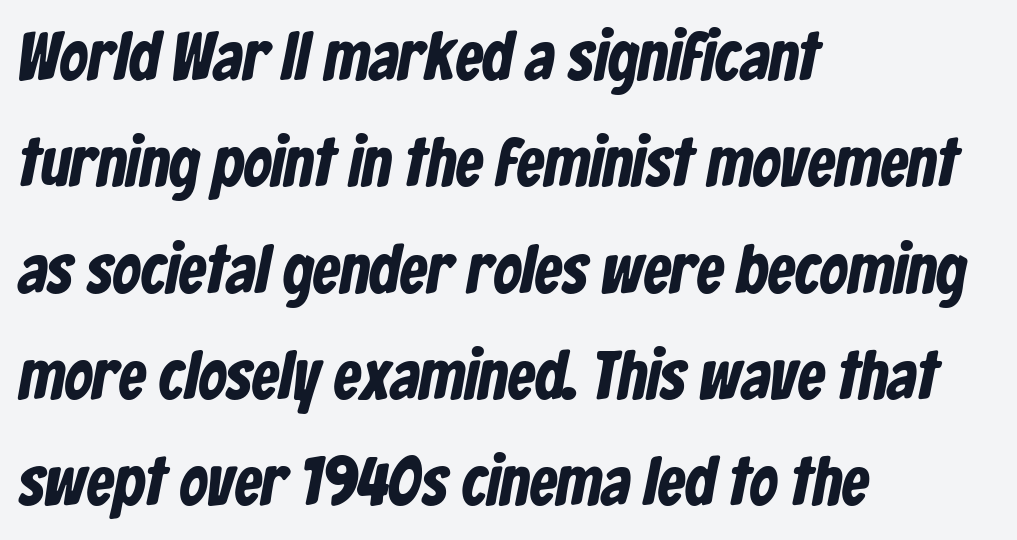
{"serif": "no", "width": "condensed", "stroke_contrast": "low", "x_height": "medium", "monospaced": "no", "underline": "no", "align": "left", "line_spacing": "normal", "line_spacing_ratio": 1.54, "letter_spacing": "normal", "letter_spacing_em": 0.0, "glyph_px": 69}
